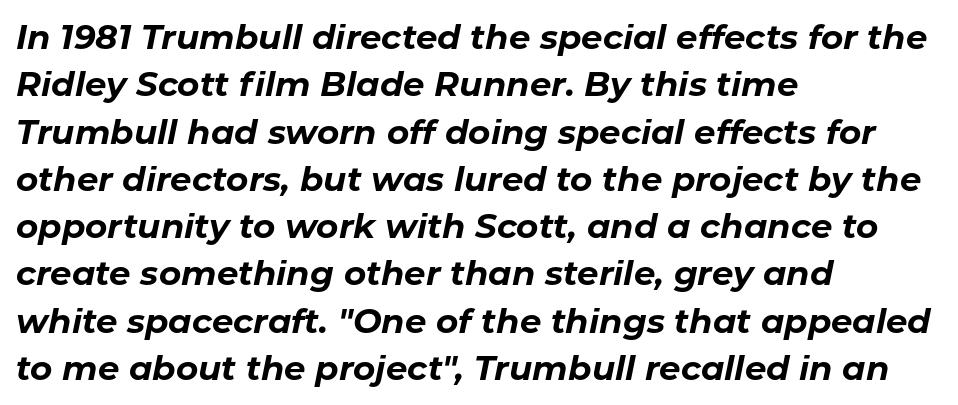
Q: Is the text bold? A: Yes.
Q: Is the text italic (slanted)? A: Yes, it leans right by about 11 degrees.
Q: Is the text underlined? A: No.
Q: How is the paragraph aligned? A: Left-aligned.
Q: Is the spacing between letters normal or unusually wide? A: Normal.
Q: Is the spacing between lines tight, normal or loose? A: Normal.
Q: Width (condensed, normal, or wide)? A: Normal.
Q: Stroke contrast? A: Low.
Q: x-height? A: Medium.
Q: Monospaced? A: No.
